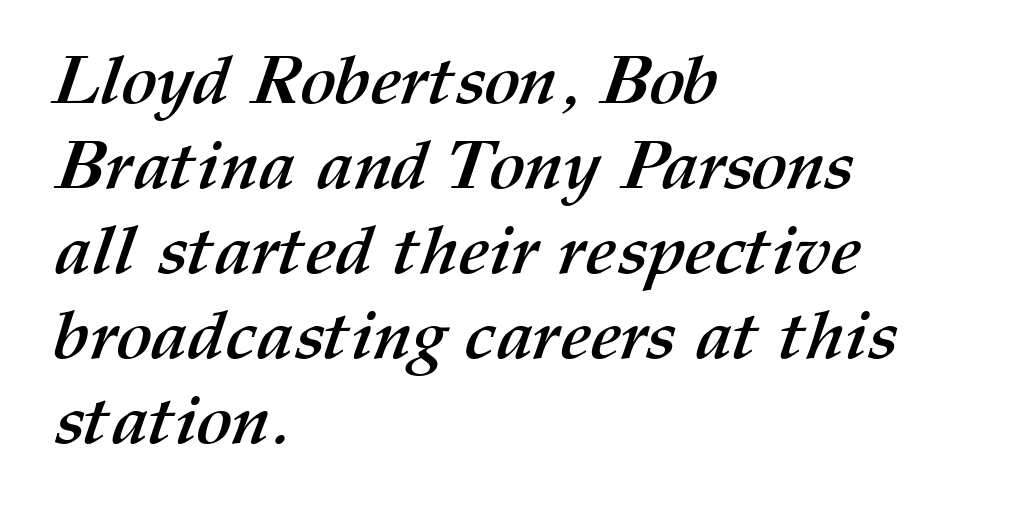
Q: Is the text bold? A: Yes.
Q: Is the text underlined? A: No.
Q: How is the paragraph aligned? A: Left-aligned.
Q: Is the spacing between letters normal or unusually wide? A: Normal.
Q: Is the spacing between lines tight, normal or loose? A: Normal.
Q: Width (condensed, normal, or wide)? A: Normal.
Q: Stroke contrast? A: Medium.
Q: x-height? A: Medium.
Q: Monospaced? A: No.
